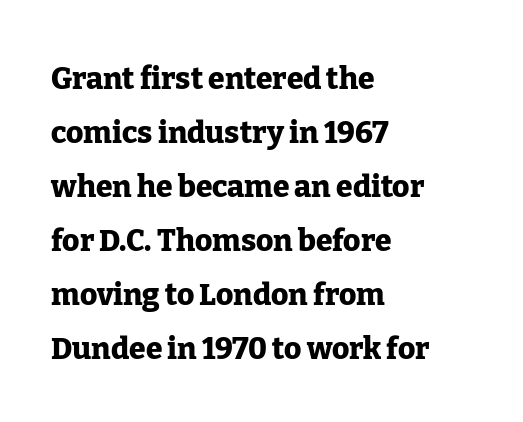
Has an underline been added? It has not. Proportional: the letters do not fall into vertical columns. In terms of posture, this sample is upright. Unlike a clean sans, this face finishes its strokes with serifs.
